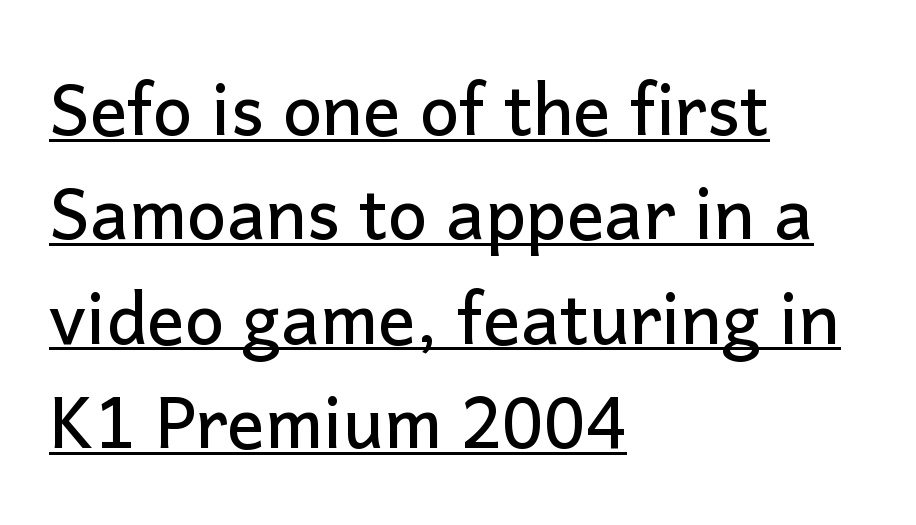
Typeset ragged right — the left edge is the straight one. Leading matches the norm, producing a regular column. This rendering features underlined lettering. Unlike a traditional serif, this face leaves its strokes unadorned.
